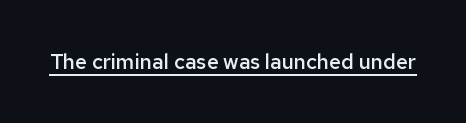
{"italic": "no", "bold": "semi", "underline": "yes", "letter_spacing": "normal", "letter_spacing_em": 0.0, "glyph_px": 21}
